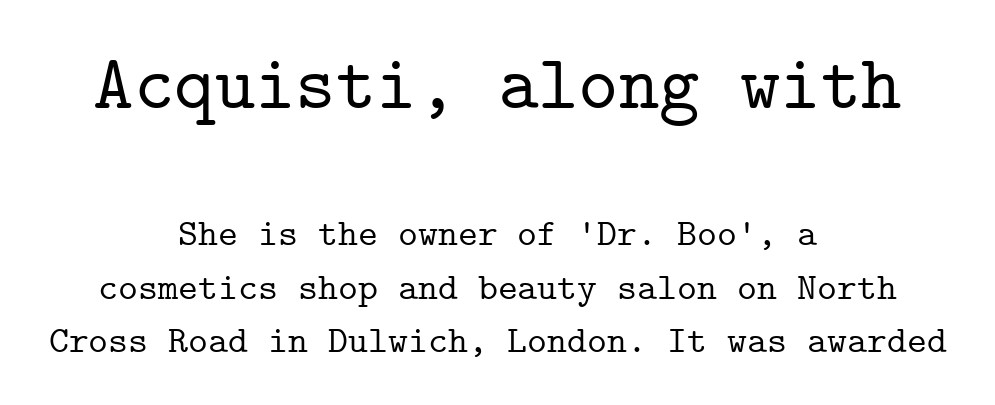
A bare baseline throughout the passage. Caption: standard tracking, unaltered. Does the copy run flush right? No — it is centered line by line. The leading is moderate, giving the passage an even texture. Looks like terminal output: every glyph gets an equal slot.
